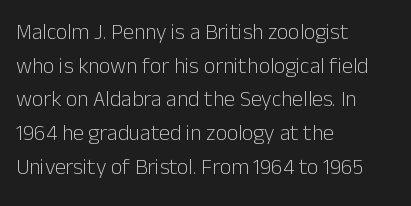
The image shows 22 px text type, upright; set left-aligned, normal line spacing (1.53x), normal letter spacing, not underlined.
